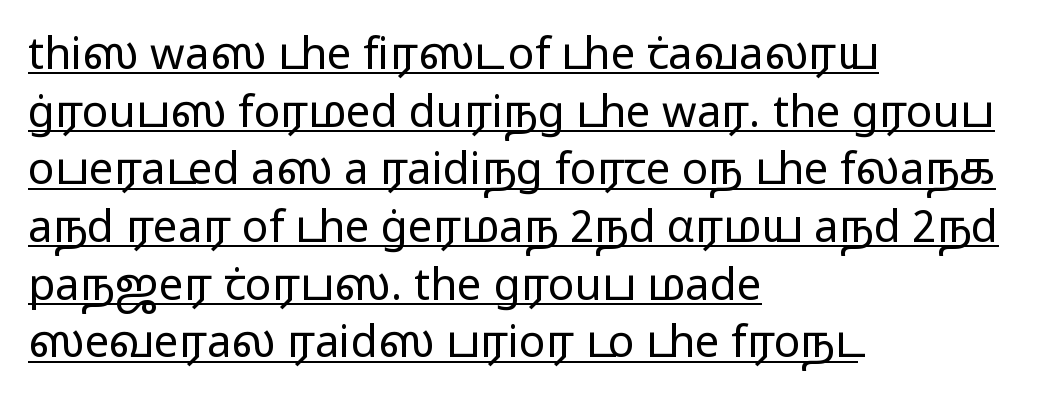
This sample carries an underscore along the baseline area. The lines are quadded left. There is no visible air inserted between adjacent glyphs. This is sans-serif lettering, the kind often seen on screens and signage.
